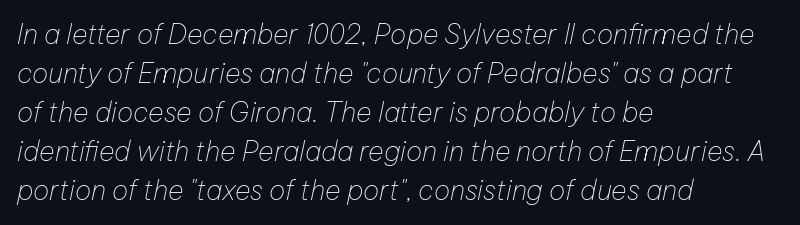
{"italic": "yes", "lean": "right", "slant_degrees": 12, "bold": "no", "underline": "no", "align": "left", "line_spacing": "normal", "line_spacing_ratio": 1.44, "letter_spacing": "normal", "letter_spacing_em": 0.0, "glyph_px": 27}
